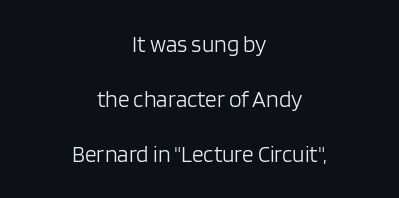
{"italic": "no", "bold": "no", "underline": "no", "align": "center", "line_spacing": "loose", "line_spacing_ratio": 2.4, "letter_spacing": "normal", "letter_spacing_em": 0.0, "glyph_px": 23}
